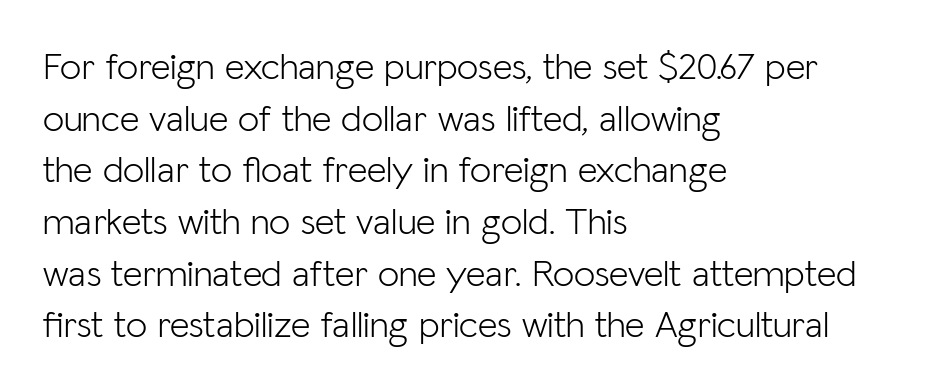
{"serif": "no", "italic": "no", "bold": "no", "weight": "light", "width": "normal", "stroke_contrast": "low", "x_height": "medium", "monospaced": "no", "underline": "no", "align": "left", "line_spacing": "normal", "line_spacing_ratio": 1.36, "letter_spacing": "normal", "letter_spacing_em": 0.0, "glyph_px": 38}
